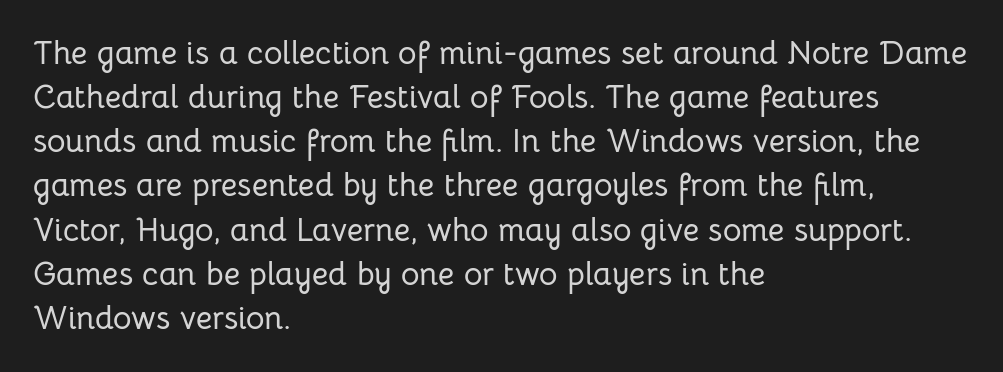
The image shows 32 px sans-serif type, upright; set left-aligned, normal line spacing (1.38x), normal letter spacing, not underlined; low stroke contrast and a medium x-height.
